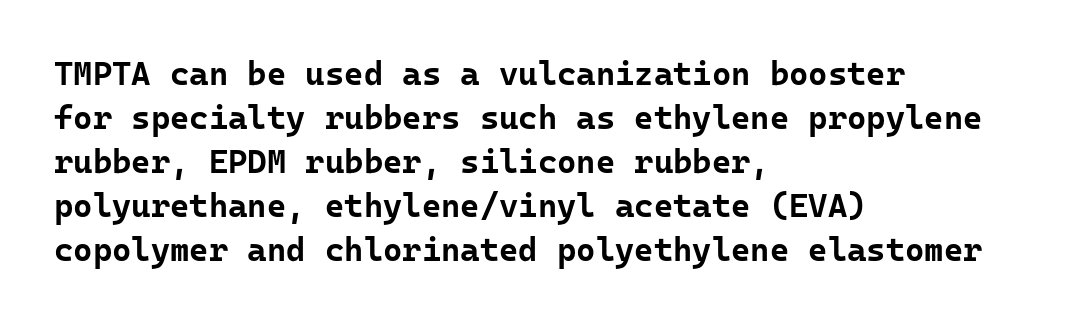
{"serif": "no", "italic": "no", "bold": "yes", "weight": "bold", "width": "normal", "stroke_contrast": "low", "x_height": "medium", "underline": "no", "align": "left", "line_spacing": "normal", "line_spacing_ratio": 1.33, "letter_spacing": "normal", "letter_spacing_em": 0.0, "glyph_px": 33}
